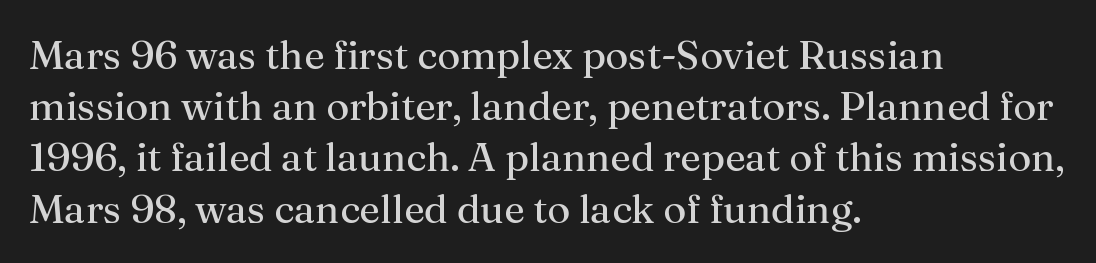
The passage shown is typed in a proportional face where columns would drift. The strokes carry an ordinary text weight at most. Short note: letters normally spaced. The typesetter chose a ragged-right arrangement here. The face used here is seriffed, in the tradition of book romans.
